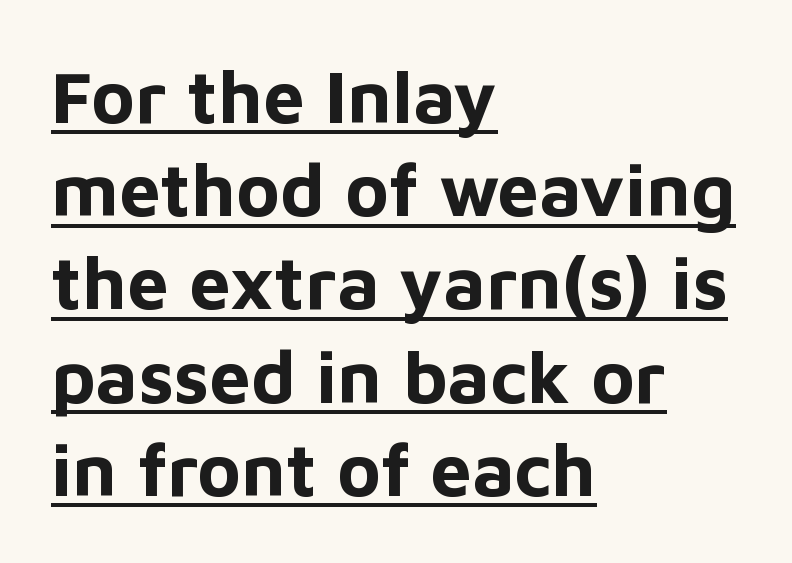
{"serif": "no", "italic": "no", "bold": "yes", "weight": "bold", "width": "normal", "stroke_contrast": "low", "x_height": "medium", "monospaced": "no", "underline": "yes", "align": "left", "line_spacing": "normal", "line_spacing_ratio": 1.26, "letter_spacing": "normal", "letter_spacing_em": 0.0, "glyph_px": 74}
